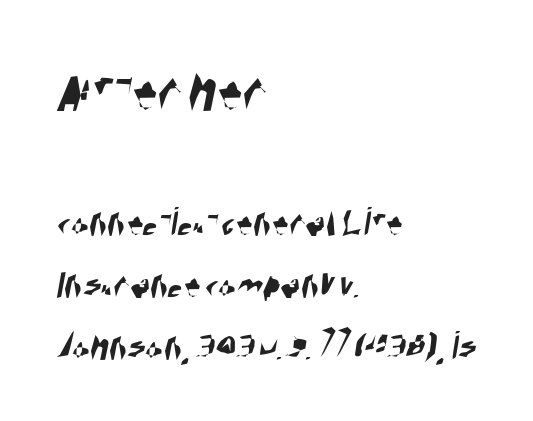
The image shows 63 px condensed sans-serif type; set left-aligned, normal line spacing (1.48x), normal letter spacing, not underlined; the first (top) block is 1.5x larger; high stroke contrast and a large x-height.
